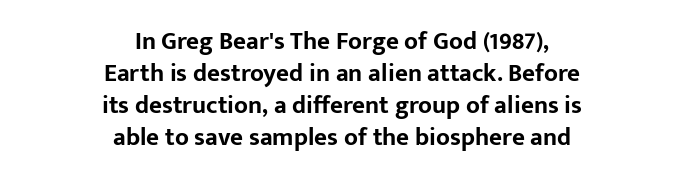
{"italic": "no", "bold": "yes", "underline": "no", "align": "center", "line_spacing": "normal", "line_spacing_ratio": 1.28, "letter_spacing": "normal", "letter_spacing_em": 0.0, "glyph_px": 25}
